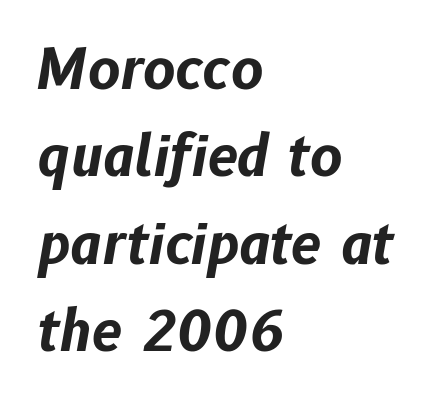
{"italic": "yes", "lean": "right", "slant_degrees": 10, "bold": "yes", "weight": "bold", "width": "normal", "stroke_contrast": "low", "x_height": "medium", "monospaced": "no", "underline": "no", "align": "left", "line_spacing": "normal", "line_spacing_ratio": 1.59, "letter_spacing": "normal", "letter_spacing_em": 0.0, "glyph_px": 55}
